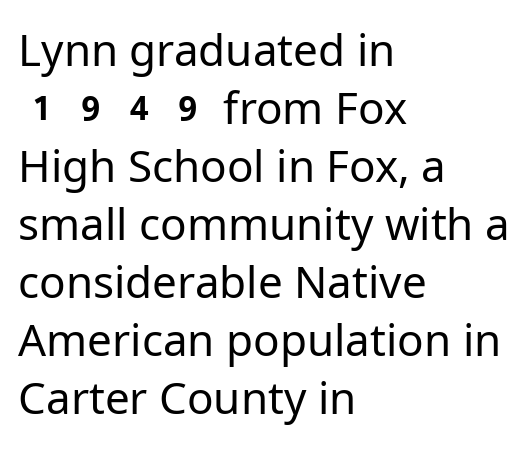
{"serif": "no", "italic": "no", "bold": "no", "weight": "regular", "width": "normal", "stroke_contrast": "low", "x_height": "medium", "monospaced": "no", "underline": "no", "align": "left", "line_spacing": "normal", "line_spacing_ratio": 1.32, "letter_spacing": "normal", "letter_spacing_em": 0.0, "glyph_px": 44}
